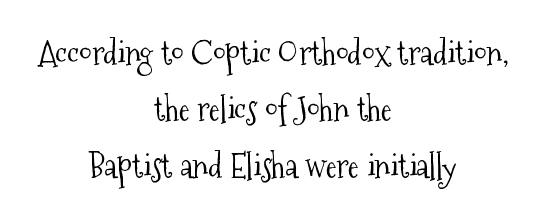
The image shows 33 px light, condensed serif type, upright; set centered, line spacing 1.71x, normal letter spacing, not underlined; medium stroke contrast and a medium x-height.
